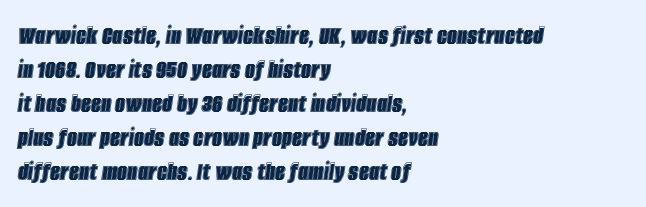
The image shows 28 px condensed type, italic (leaning right); set left-aligned, line spacing 1.21x, normal letter spacing, not underlined; a large x-height.
